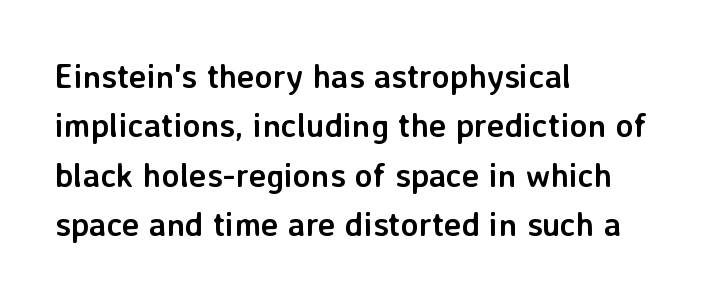
{"serif": "no", "italic": "no", "bold": "yes", "weight": "semibold", "width": "normal", "stroke_contrast": "low", "x_height": "medium", "monospaced": "no", "underline": "no", "align": "left", "line_spacing": "normal", "line_spacing_ratio": 1.5, "letter_spacing": "normal", "letter_spacing_em": 0.0, "glyph_px": 33}
